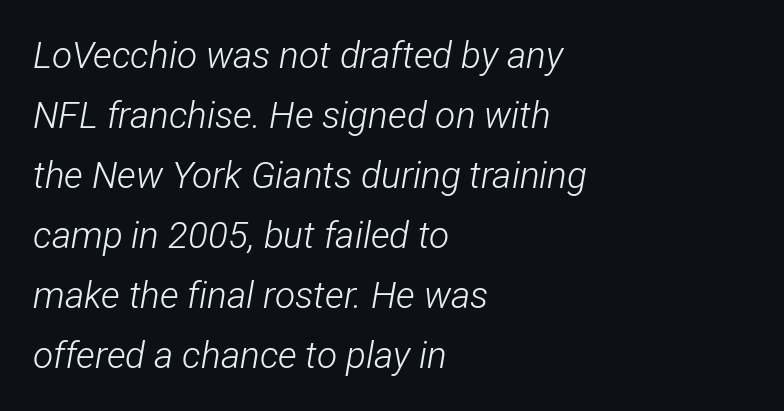
The image shows 37 px light, condensed type, italic (leaning right); set left-aligned, normal line spacing (1.62x), normal letter spacing, not underlined; low stroke contrast and a medium x-height.
